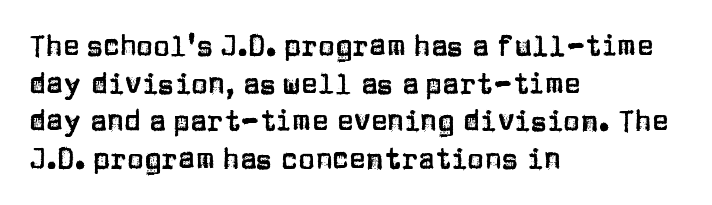
Q: Is the text italic (slanted)? A: No, it is upright.
Q: Is the typeface a serif or a sans-serif typeface? A: Sans-serif.
Q: Is the text underlined? A: No.
Q: How is the paragraph aligned? A: Left-aligned.
Q: Is the spacing between letters normal or unusually wide? A: Normal.
Q: Is the spacing between lines tight, normal or loose? A: Normal.
Q: Width (condensed, normal, or wide)? A: Normal.
Q: Stroke contrast? A: Low.
Q: x-height? A: Large.
Q: Monospaced? A: No.
